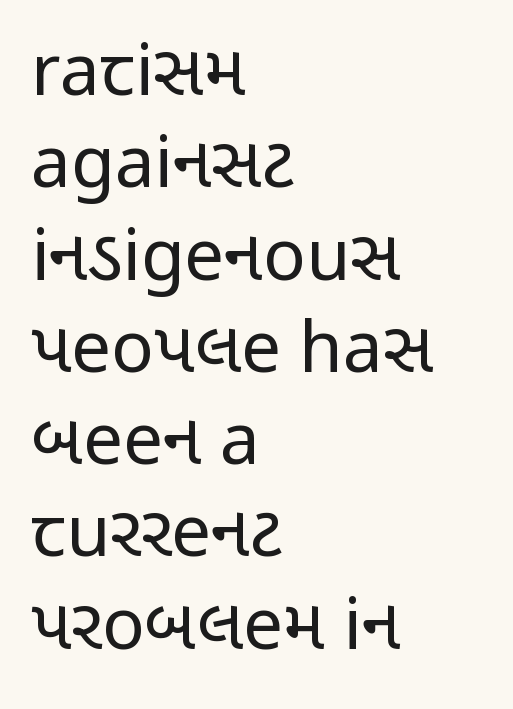
The image shows 71 px regular-weight, condensed sans-serif type, upright; set left-aligned, normal line spacing (1.3x), normal letter spacing, not underlined; low stroke contrast and a medium x-height.
